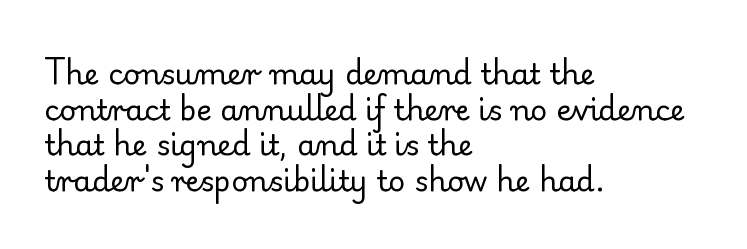
{"serif": "yes", "italic": "no", "bold": "no", "weight": "regular", "width": "normal", "stroke_contrast": "low", "x_height": "small", "monospaced": "no", "underline": "no", "align": "left", "line_spacing_ratio": 1.23, "letter_spacing": "normal", "letter_spacing_em": 0.0, "glyph_px": 29}
